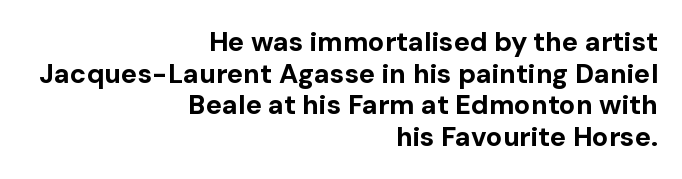
Q: Is the text bold? A: Yes.
Q: Is the text italic (slanted)? A: No, it is upright.
Q: Is the text underlined? A: No.
Q: How is the paragraph aligned? A: Right-aligned.
Q: Is the spacing between letters normal or unusually wide? A: Normal.
